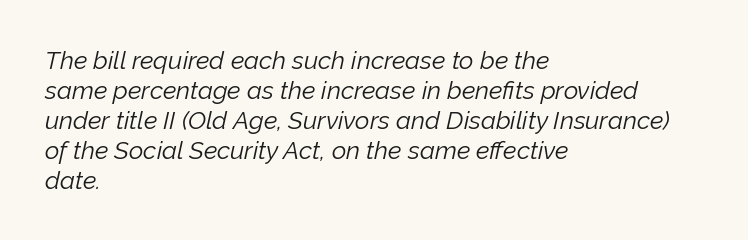
The image shows 25 px text type, italic (leaning right); set left-aligned, line spacing 1.2x, normal letter spacing, not underlined.
